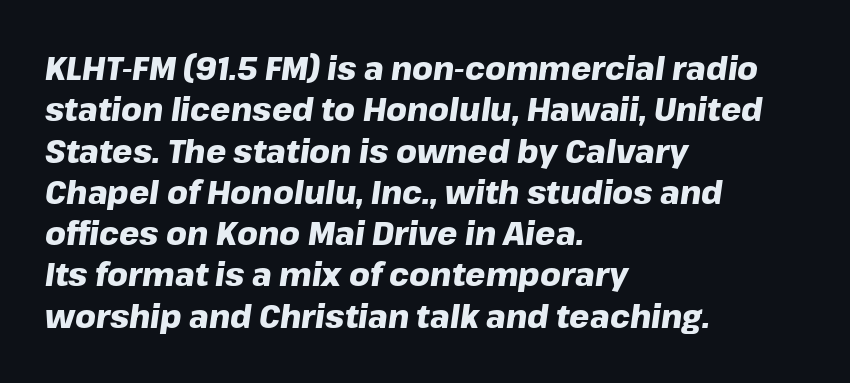
In terms of letterspacing, this is plain default setting. Reading down the column, the eye jumps a familiar distance to each next line. The setting favours the left margin, as ordinary paragraphs usually do. A typesetter would call this proportional, since set widths differ per character. The face used here has a pronounced slope to its letters.
